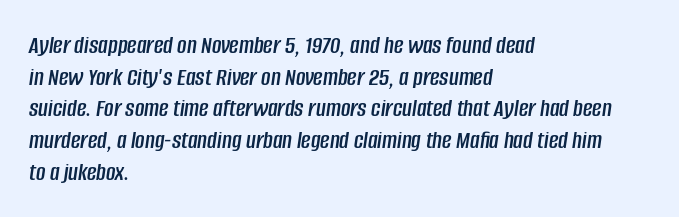
The image shows 26 px text type, italic (leaning right); set left-aligned, line spacing 1.22x, normal letter spacing, not underlined.
